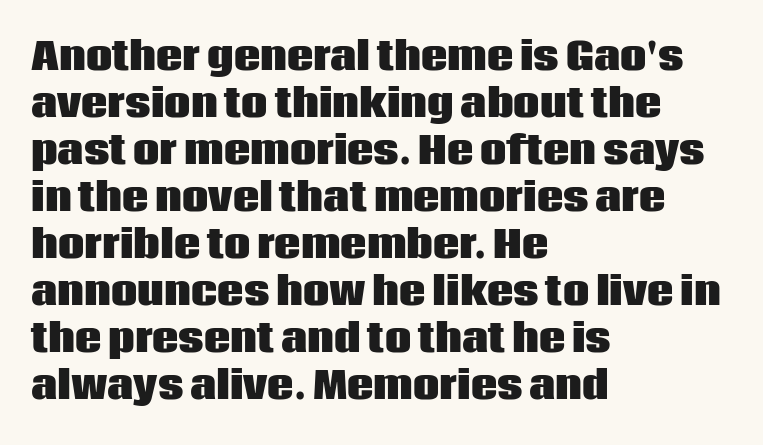
The image shows 37 px heavy sans-serif type, upright; set left-aligned, normal line spacing (1.27x), normal letter spacing, not underlined; low stroke contrast and a large x-height.
